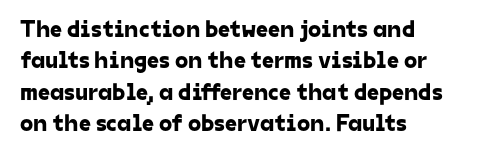
Observe the ordinary spacing: letters are neighbours, not strangers. The string is rendered with underlining switched off. Normally led — the rows are evenly, conventionally spaced. The rendering anchors every line to the left-hand side.
